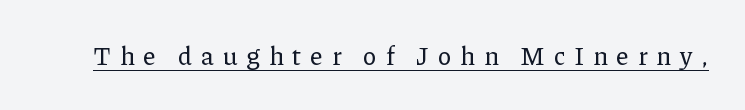
Q: Is the text italic (slanted)? A: No, it is upright.
Q: Is the text underlined? A: Yes.
Q: Is the spacing between letters normal or unusually wide? A: Unusually wide.
